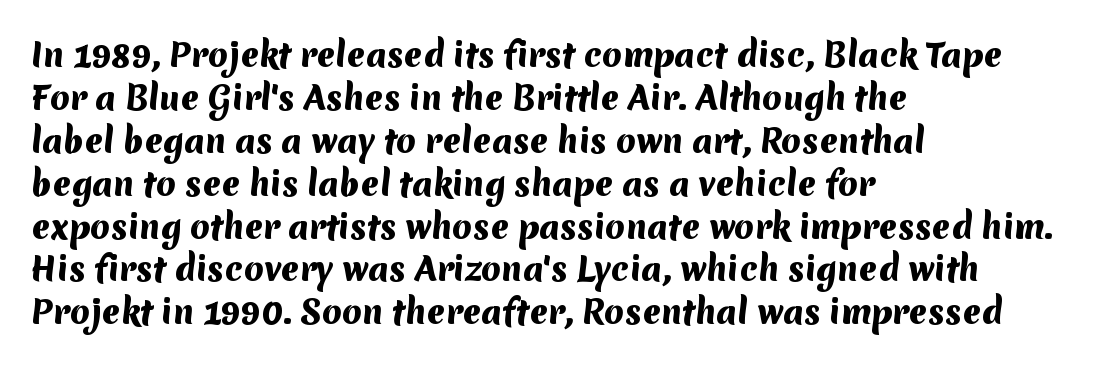
The letters carry no serifs — their stems end cleanly without finishing strokes. Tracking value appears to be zero — textbook default spacing. A clean baseline with only descenders dipping below it. The lines are quadded left. Normally led — the rows are evenly, conventionally spaced.
